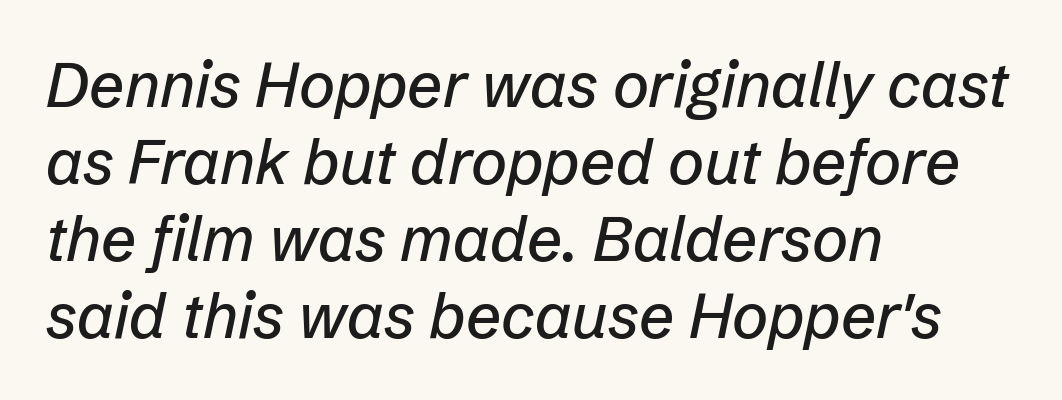
The image shows 62 px text type, italic (leaning right); set left-aligned, line spacing 1.24x, normal letter spacing, not underlined; low stroke contrast and a medium x-height.
